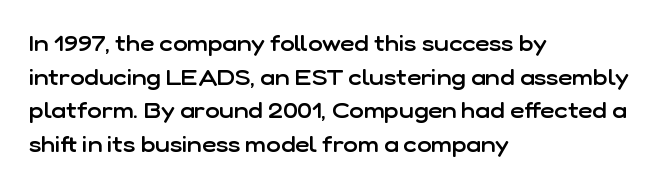
{"italic": "no", "bold": "semi", "underline": "no", "align": "left", "line_spacing": "normal", "line_spacing_ratio": 1.53, "letter_spacing": "normal", "letter_spacing_em": 0.0, "glyph_px": 22}
